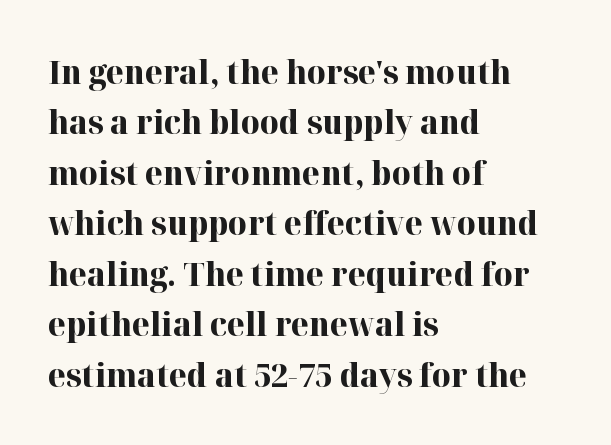
Q: Is the text bold? A: Yes.
Q: Is the text italic (slanted)? A: No, it is upright.
Q: Is the typeface a serif or a sans-serif typeface? A: Serif.
Q: Is the text underlined? A: No.
Q: How is the paragraph aligned? A: Left-aligned.
Q: Is the spacing between letters normal or unusually wide? A: Normal.
Q: Is the spacing between lines tight, normal or loose? A: Normal.
Q: Width (condensed, normal, or wide)? A: Normal.
Q: Stroke contrast? A: High.
Q: x-height? A: Medium.
Q: Monospaced? A: No.
